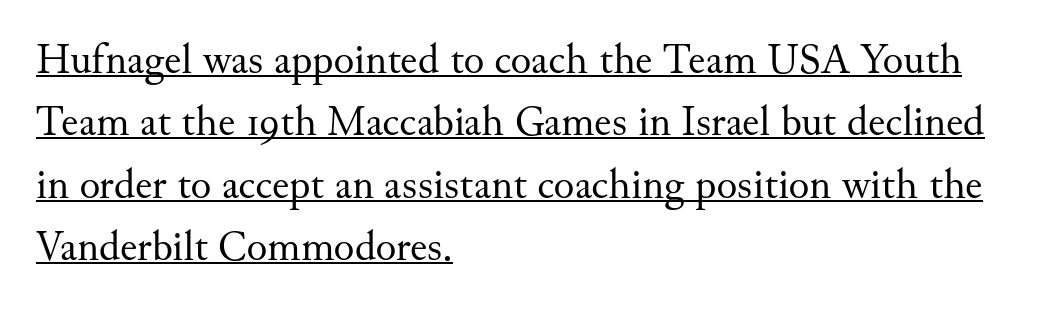
The image shows 43 px regular-weight serif type, upright; set left-aligned, normal line spacing (1.45x), normal letter spacing, underlined; medium stroke contrast and a small x-height.
